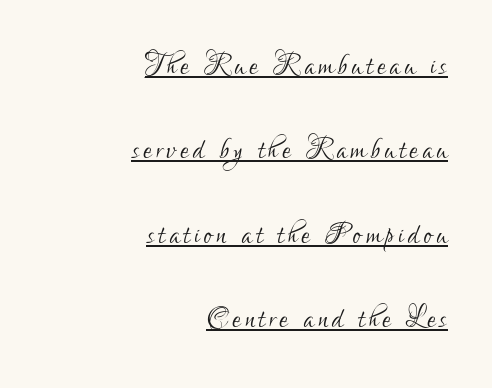
{"serif": "no", "bold": "no", "weight": "light", "width": "condensed", "stroke_contrast": "low", "x_height": "small", "monospaced": "no", "underline": "yes", "align": "right", "line_spacing": "loose", "line_spacing_ratio": 2.22, "glyph_px": 38}
